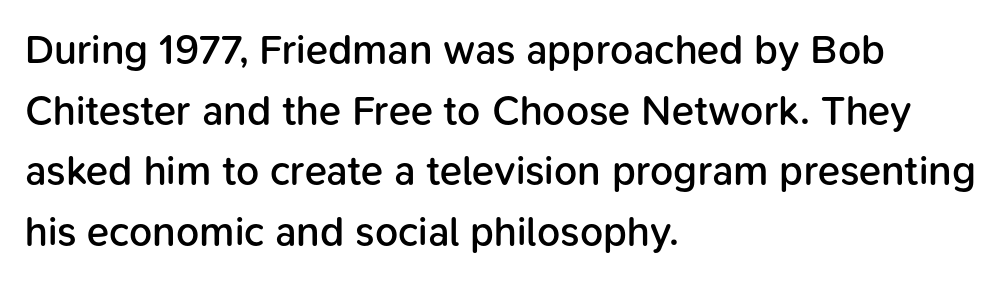
{"serif": "no", "italic": "no", "bold": "semi", "weight": "semibold", "width": "normal", "stroke_contrast": "low", "x_height": "medium", "monospaced": "no", "underline": "no", "align": "left", "line_spacing": "normal", "line_spacing_ratio": 1.48, "letter_spacing": "normal", "letter_spacing_em": 0.0, "glyph_px": 41}
